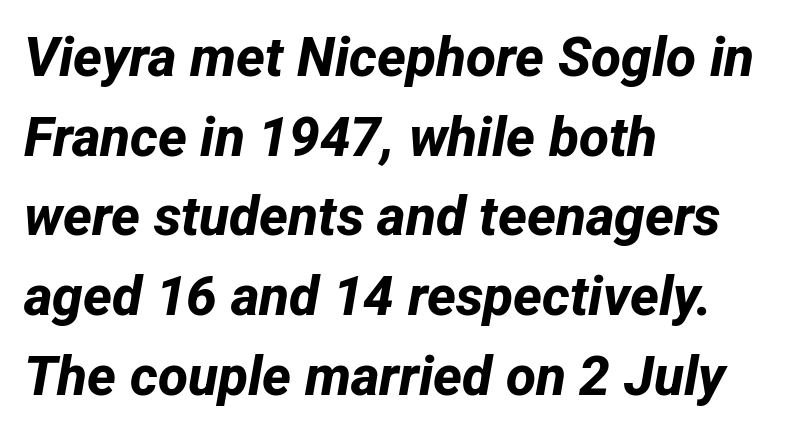
The image shows 55 px bold sans-serif type; set left-aligned, normal line spacing (1.45x), normal letter spacing, not underlined; low stroke contrast and a medium x-height.
